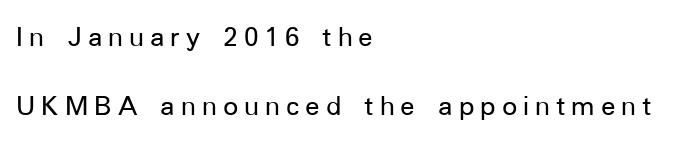
{"serif": "no", "italic": "no", "width": "normal", "stroke_contrast": "low", "x_height": "medium", "monospaced": "no", "underline": "no", "align": "left", "line_spacing": "loose", "line_spacing_ratio": 2.3, "letter_spacing": "wide", "letter_spacing_em": 0.2, "glyph_px": 30}
